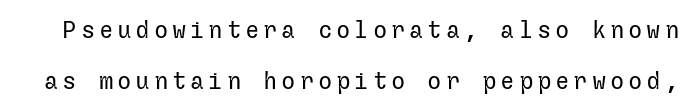
{"italic": "no", "bold": "no", "underline": "no", "line_spacing": "loose", "line_spacing_ratio": 2.11, "glyph_px": 24}
